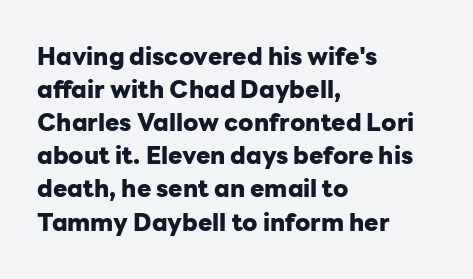
The image shows 24 px bold type, upright; set left-aligned, normal line spacing (1.38x), normal letter spacing, not underlined.
